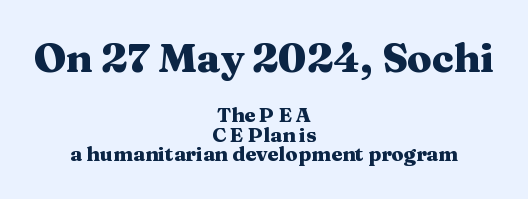
Q: Is the text bold? A: Yes.
Q: Is the text italic (slanted)? A: No, it is upright.
Q: Is the typeface a serif or a sans-serif typeface? A: Serif.
Q: Is the text underlined? A: No.
Q: How is the paragraph aligned? A: Centered.
Q: Is the spacing between letters normal or unusually wide? A: Normal.
Q: Is the spacing between lines tight, normal or loose? A: Tight.
Q: Which block of text is set in a larger size, the first (top) or the second (bottom)? A: The first (top) one.
Q: Width (condensed, normal, or wide)? A: Wide.
Q: Stroke contrast? A: Medium.
Q: x-height? A: Medium.
Q: Monospaced? A: No.
